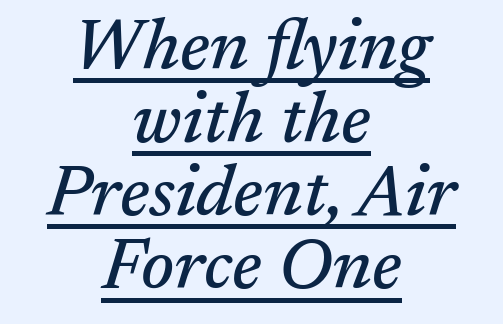
The image shows 71 px serif type, italic (leaning right); set centered, tight line spacing (1.03x), normal letter spacing, underlined; medium stroke contrast and a medium x-height.
